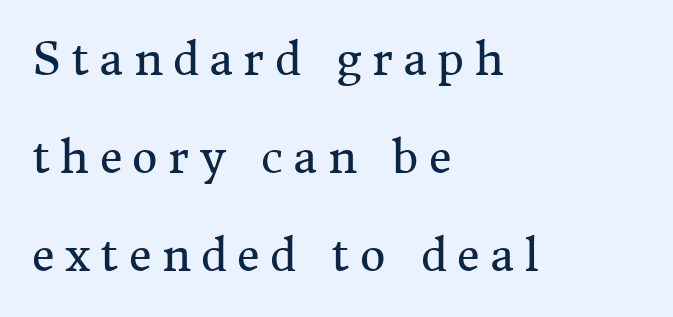
{"serif": "yes", "italic": "no", "bold": "no", "weight": "regular", "width": "normal", "stroke_contrast": "medium", "x_height": "medium", "monospaced": "no", "underline": "no", "align": "left", "line_spacing": "loose", "line_spacing_ratio": 2.23, "letter_spacing": "wide", "letter_spacing_em": 0.24, "glyph_px": 44}
